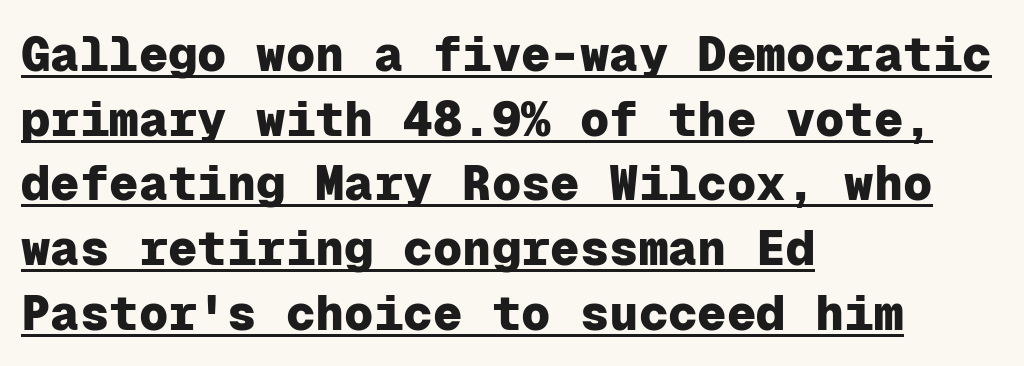
Q: Is the text bold? A: Yes.
Q: Is the text italic (slanted)? A: No, it is upright.
Q: Is the typeface a serif or a sans-serif typeface? A: Sans-serif.
Q: Is the text underlined? A: Yes.
Q: How is the paragraph aligned? A: Left-aligned.
Q: Is the spacing between letters normal or unusually wide? A: Normal.
Q: Is the spacing between lines tight, normal or loose? A: Normal.
Q: Width (condensed, normal, or wide)? A: Normal.
Q: Stroke contrast? A: Low.
Q: x-height? A: Medium.
Q: Monospaced? A: Yes.
